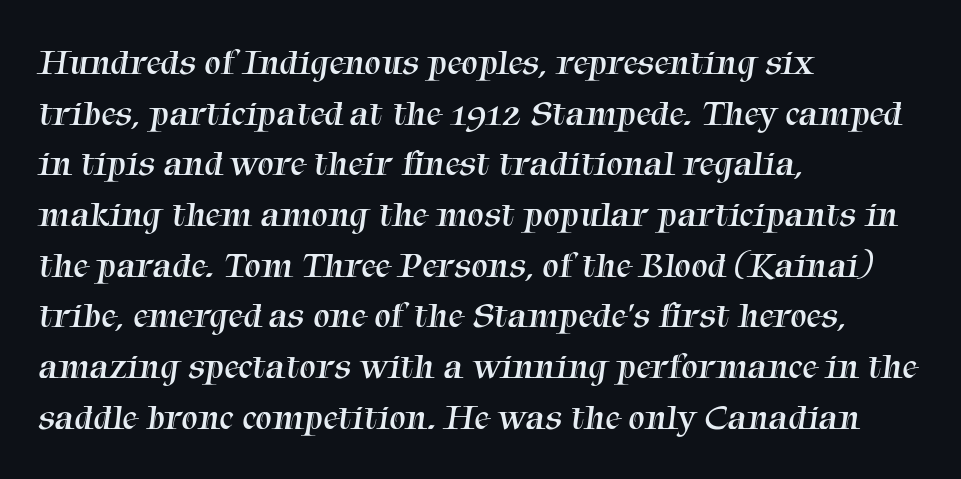
{"serif": "yes", "bold": "no", "weight": "regular", "width": "normal", "stroke_contrast": "medium", "x_height": "medium", "monospaced": "no", "underline": "no", "align": "left", "line_spacing": "normal", "line_spacing_ratio": 1.37, "letter_spacing": "normal", "letter_spacing_em": 0.0, "glyph_px": 37}
